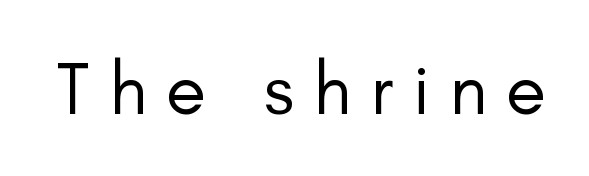
On a weight scale, this lands at 450 or below. Tall strokes in this sample are plumb rather than angled. Each letter's strokes conclude bluntly, with no projecting serifs. Tracking value appears strongly positive — letters spread wide. A bare baseline throughout the passage. This sample has the flowing, uneven cadence of proportional lettering.
